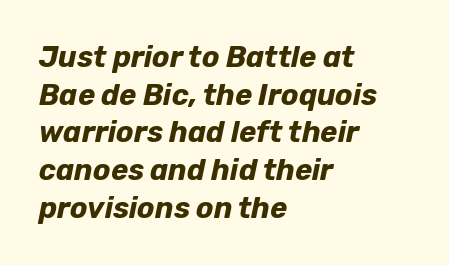
The typesetter chose a ragged-right arrangement here. Varying glyph widths throughout — classic text-font behaviour. Compared with typical body copy, the letter spacing here is the same. Looking at the ascenders, they clearly lean.
